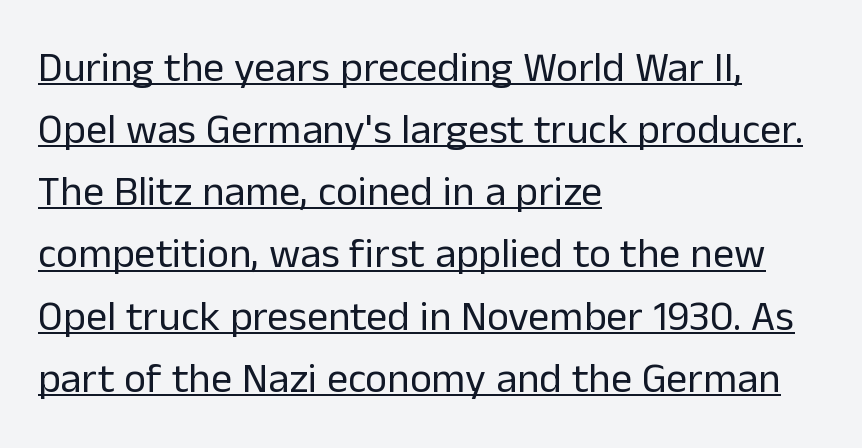
This sample keeps an unexceptional amount of space between lines. Note the varied advance widths — an 'i' is clearly narrower than an 'm'. You could call the tracking neutral — neither tight nor loose. The typeface has the unassuming heft of standard copy or less. The characters display no serif detailing; their extremities are plain. Unlike italic type, these characters show no tilt at all.
